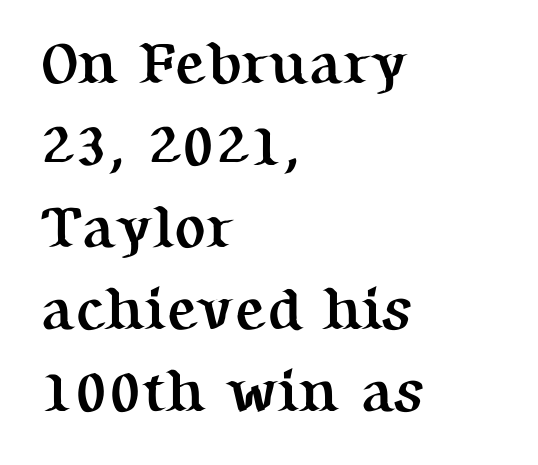
{"serif": "yes", "italic": "no", "bold": "yes", "weight": "semibold", "width": "normal", "stroke_contrast": "medium", "x_height": "medium", "monospaced": "no", "underline": "no", "align": "left", "line_spacing": "normal", "line_spacing_ratio": 1.39, "letter_spacing": "normal", "letter_spacing_em": 0.0, "glyph_px": 59}
